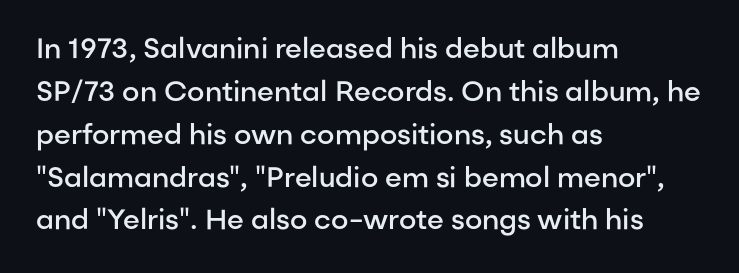
Q: Is the text bold? A: Semi-bold.
Q: Is the text italic (slanted)? A: No, it is upright.
Q: Is the typeface a serif or a sans-serif typeface? A: Sans-serif.
Q: Is the text underlined? A: No.
Q: How is the paragraph aligned? A: Left-aligned.
Q: Is the spacing between letters normal or unusually wide? A: Normal.
Q: Is the spacing between lines tight, normal or loose? A: Normal.
Q: Width (condensed, normal, or wide)? A: Normal.
Q: Stroke contrast? A: Low.
Q: x-height? A: Medium.
Q: Monospaced? A: No.
